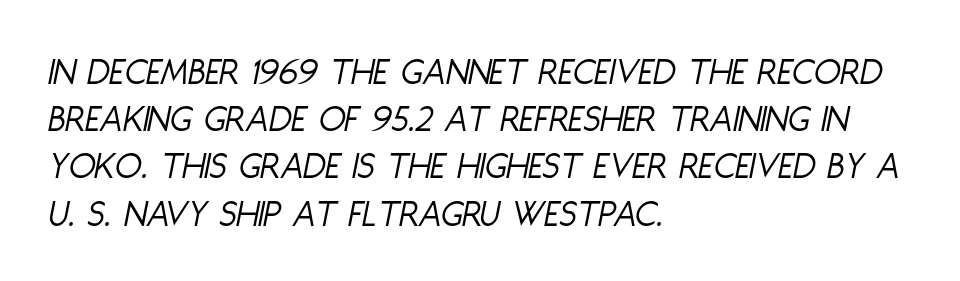
The space directly below the letters is spotless. Is the type heavy? It reads as light-to-regular instead. Every row of glyphs begins at an identical x-position on the left. Here the designer chose a conventional face with non-uniform glyph widths. The letters sit at their default tracking, neither squeezed nor spread.
